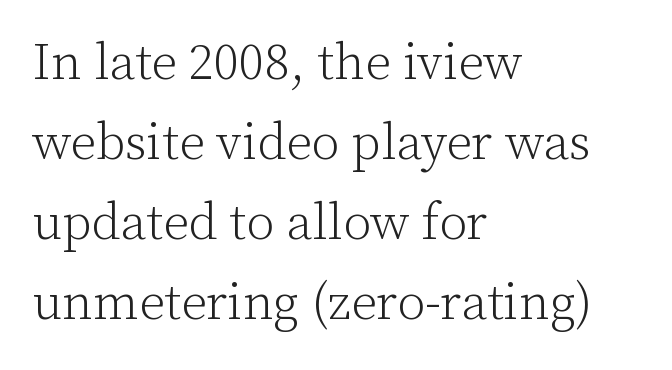
{"serif": "yes", "italic": "no", "bold": "no", "weight": "light", "width": "normal", "stroke_contrast": "low", "x_height": "medium", "monospaced": "no", "underline": "no", "align": "left", "line_spacing": "normal", "line_spacing_ratio": 1.57, "letter_spacing": "normal", "letter_spacing_em": 0.0, "glyph_px": 51}
